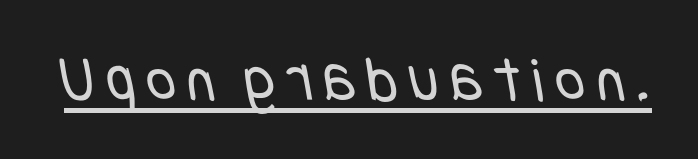
The image shows 65 px regular-weight, condensed sans-serif type; set underlined; low stroke contrast and a large x-height.
